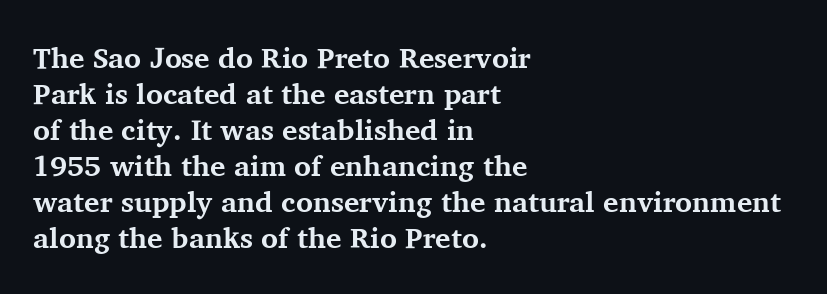
The image shows 29 px bold serif type, upright; set left-aligned, line spacing 1.24x, normal letter spacing, not underlined; medium stroke contrast and a medium x-height.
